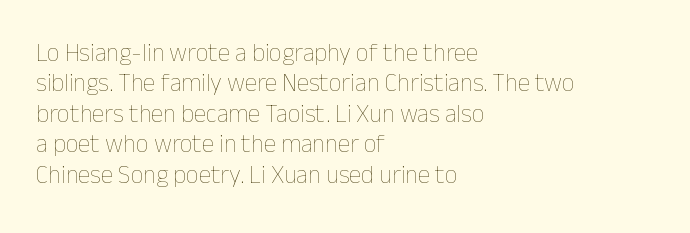
Nope, not italic — everything's standing straight. Only glyphs here, with clear space below each row. Leftover space on each line is placed entirely after the last word. The gaps between neighbouring characters are ordinary and unremarkable. A light-to-regular cut is what we see here.
